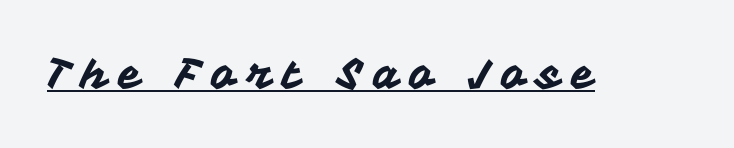
{"serif": "no", "width": "normal", "stroke_contrast": "medium", "x_height": "medium", "monospaced": "no", "underline": "yes", "letter_spacing": "wide", "letter_spacing_em": 0.25, "glyph_px": 42}
